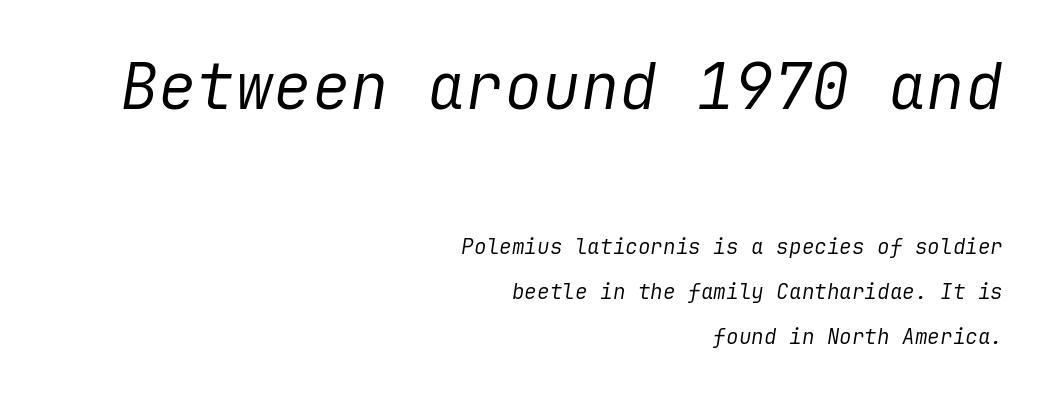
{"italic": "yes", "lean": "right", "slant_degrees": 9, "bold": "no", "weight": "regular", "width": "normal", "stroke_contrast": "low", "x_height": "medium", "underline": "no", "align": "right", "line_spacing": "loose", "line_spacing_ratio": 2.15, "letter_spacing": "normal", "letter_spacing_em": 0.0, "larger_block": "first", "size_ratio": 3.05, "glyph_px": 64}
